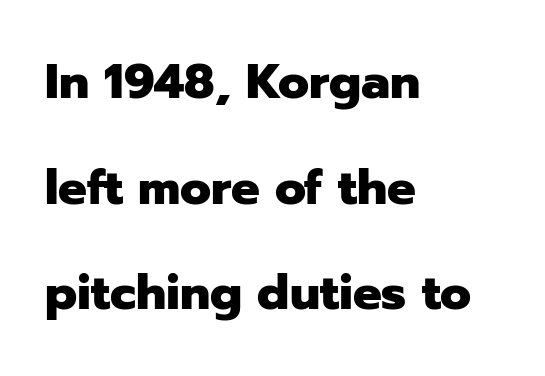
{"serif": "no", "italic": "no", "bold": "yes", "weight": "heavy", "width": "normal", "stroke_contrast": "low", "x_height": "medium", "monospaced": "no", "underline": "no", "align": "left", "line_spacing": "loose", "line_spacing_ratio": 2.2, "letter_spacing": "normal", "letter_spacing_em": 0.0, "glyph_px": 48}
